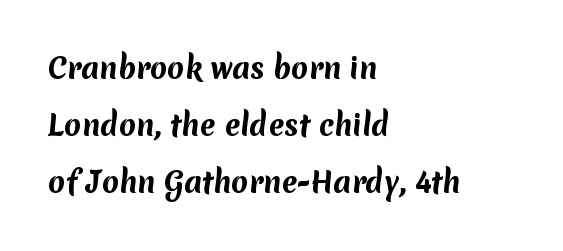
Check the space under the baseline: it is left empty. Reading down the column, the eye jumps a long way to each next line. The passage shown has conventional tracking throughout. I'd describe the lettering as bold — thick and assertive.
